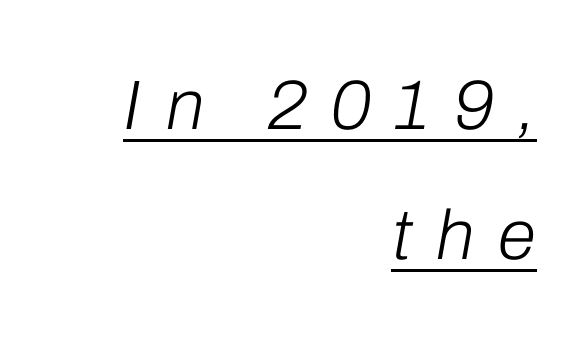
Is this a heavy cut? Hardly; it is regular or lighter. These lines stack with their right ends in a neat column. A typographer would call this underscored text. Every character sits at an angle, as italics do.
